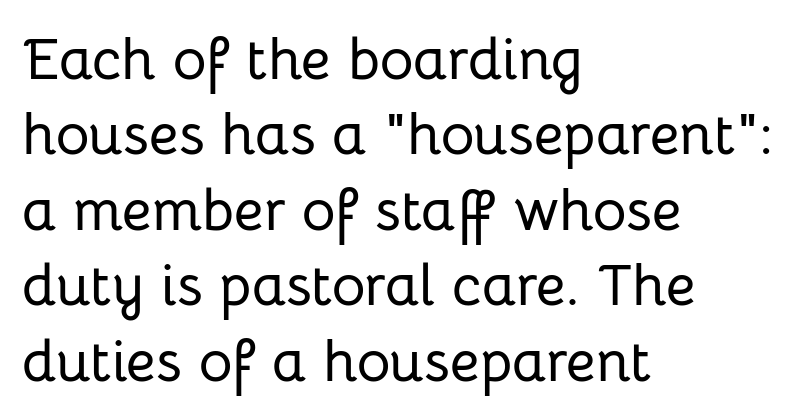
Beneath every word, the page is bare. Caption: multi-line text, flush left, ragged right. The letters advance in unequal steps, a hallmark of proportional type. Upright lettering throughout.
